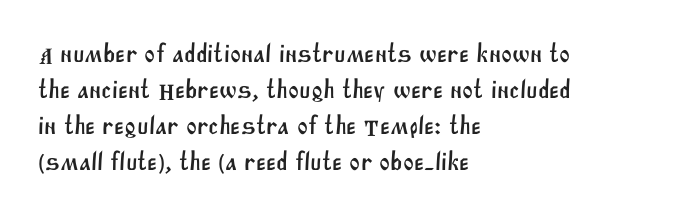
Visually the block forms a straight wall on the left and a jagged coastline on the right. These lines sit exactly where default settings would place them. This rendering leaves character spacing at its baseline value. Decoration check: the copy has no underline.
